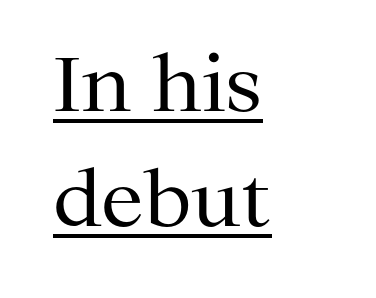
This block has exactly the height ordinary leading produces. Note the varied advance widths — an 'i' is clearly narrower than an 'm'. Every word sits above its own underline. Check where the strokes stop: tiny serifs finish them off.
